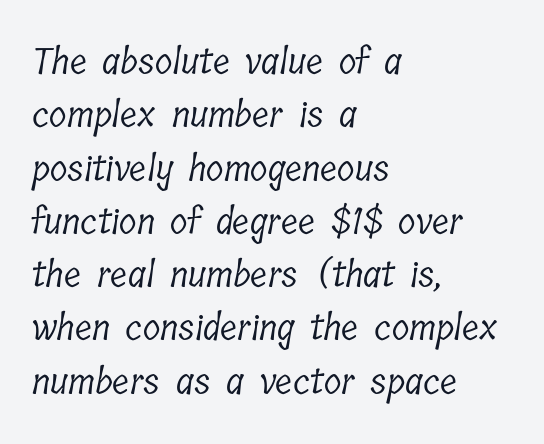
The image shows 36 px light, condensed serif type; set left-aligned, normal line spacing (1.48x), normal letter spacing, not underlined; low stroke contrast and a medium x-height.
